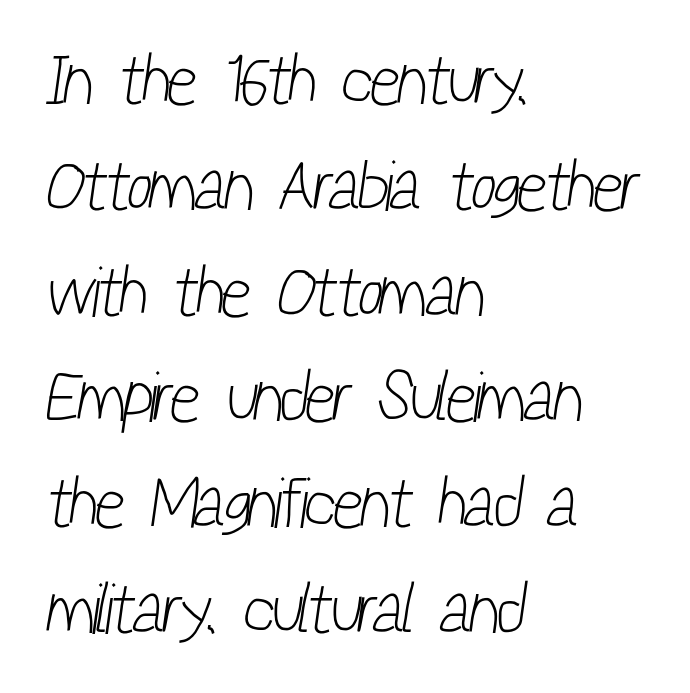
Q: Is the text bold? A: No.
Q: Is the typeface a serif or a sans-serif typeface? A: Sans-serif.
Q: Is the text underlined? A: No.
Q: How is the paragraph aligned? A: Left-aligned.
Q: Is the spacing between letters normal or unusually wide? A: Normal.
Q: Is the spacing between lines tight, normal or loose? A: Normal.
Q: Width (condensed, normal, or wide)? A: Condensed.
Q: Stroke contrast? A: Low.
Q: x-height? A: Medium.
Q: Monospaced? A: No.
